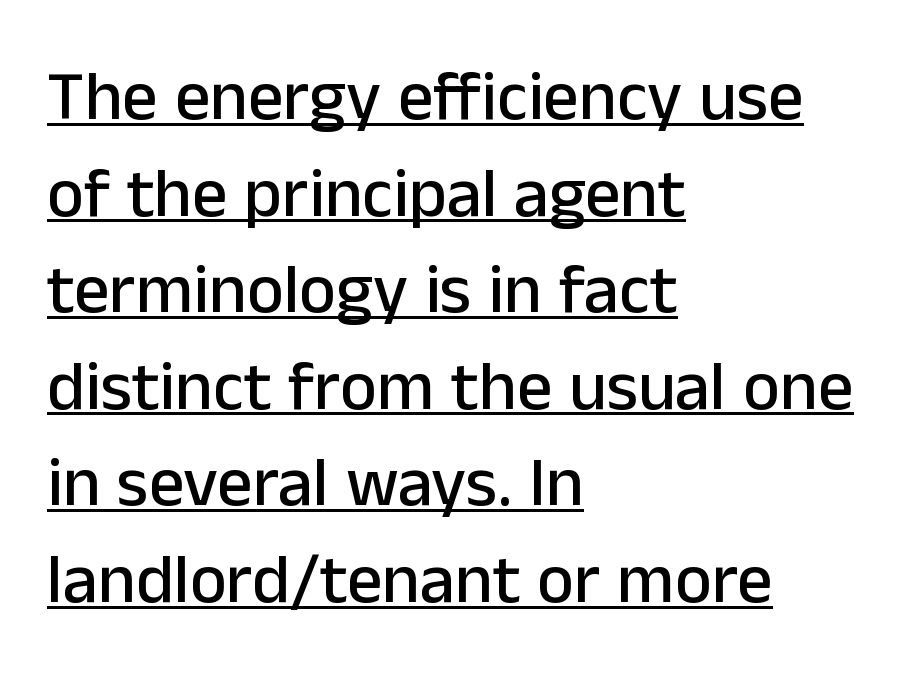
{"serif": "no", "italic": "no", "width": "normal", "stroke_contrast": "low", "x_height": "medium", "monospaced": "no", "underline": "yes", "align": "left", "line_spacing": "normal", "line_spacing_ratio": 1.38, "letter_spacing": "normal", "letter_spacing_em": 0.0, "glyph_px": 70}
